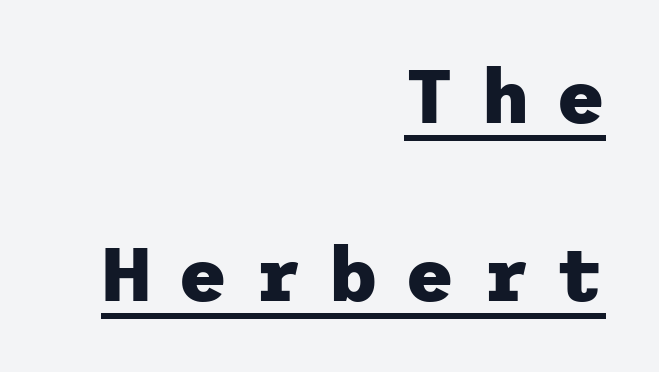
Q: Is the text bold? A: Yes.
Q: Is the text italic (slanted)? A: No, it is upright.
Q: Is the typeface a serif or a sans-serif typeface? A: Sans-serif.
Q: Is the text underlined? A: Yes.
Q: How is the paragraph aligned? A: Right-aligned.
Q: Is the spacing between letters normal or unusually wide? A: Unusually wide.
Q: Is the spacing between lines tight, normal or loose? A: Loose.
Q: Width (condensed, normal, or wide)? A: Normal.
Q: Stroke contrast? A: Low.
Q: x-height? A: Medium.
